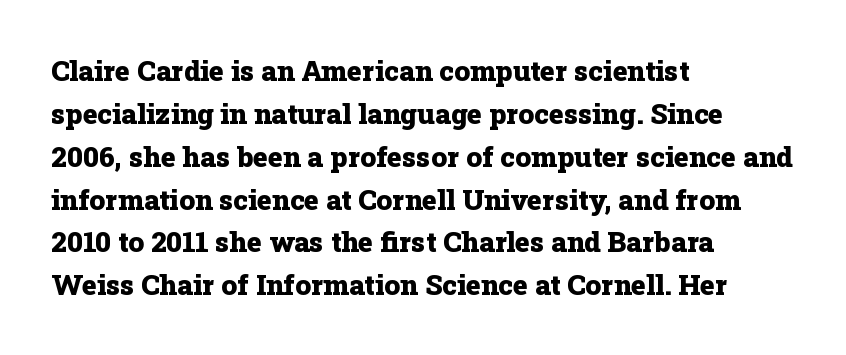
The image shows 28 px heavy serif type, upright; set left-aligned, normal line spacing (1.53x), normal letter spacing, not underlined; low stroke contrast and a medium x-height.
